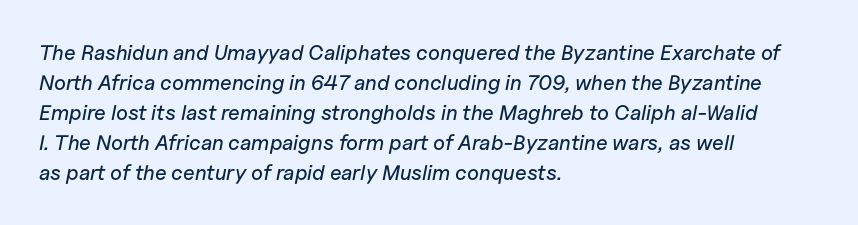
In CSS terms this would be text-align: left. Does the leading feel generous? No, just average. Caption: standard tracking, unaltered. This is oblique type, the kind used for emphasis or titles.
